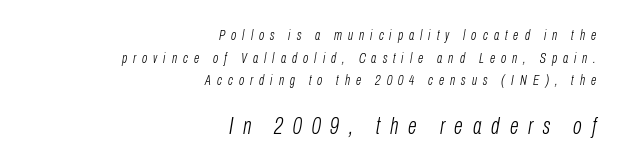
Q: Is the text bold? A: No.
Q: Is the text italic (slanted)? A: Yes, it leans right by about 10 degrees.
Q: Is the text underlined? A: No.
Q: How is the paragraph aligned? A: Right-aligned.
Q: Is the spacing between letters normal or unusually wide? A: Unusually wide.
Q: Is the spacing between lines tight, normal or loose? A: Normal.
Q: Which block of text is set in a larger size, the first (top) or the second (bottom)? A: The second (bottom) one.
